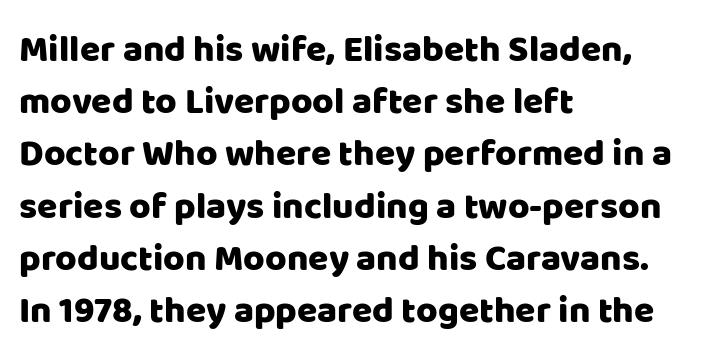
Inter-character spacing is left at the font's built-in metrics. Type style note: lacks serifs. The letters stand upright; this is a roman face. Layout note: lines flush left.
